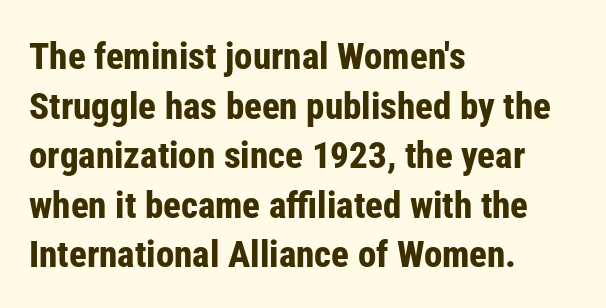
The image shows 37 px bold, condensed sans-serif type, upright; set left-aligned, normal line spacing (1.34x), normal letter spacing, not underlined; low stroke contrast and a medium x-height.
